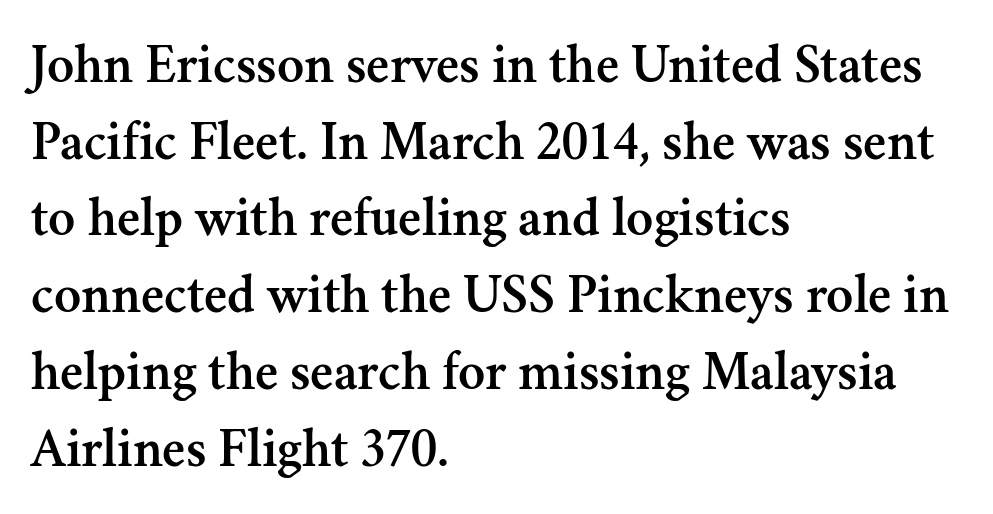
Q: Is the text italic (slanted)? A: No, it is upright.
Q: Is the typeface a serif or a sans-serif typeface? A: Serif.
Q: Is the text underlined? A: No.
Q: How is the paragraph aligned? A: Left-aligned.
Q: Is the spacing between letters normal or unusually wide? A: Normal.
Q: Is the spacing between lines tight, normal or loose? A: Normal.
Q: Width (condensed, normal, or wide)? A: Normal.
Q: Stroke contrast? A: Medium.
Q: x-height? A: Small.
Q: Monospaced? A: No.
